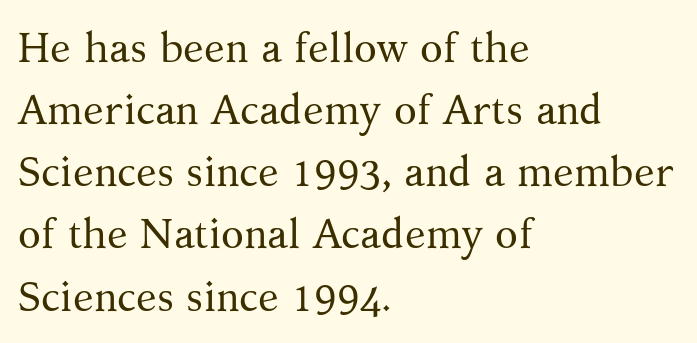
Q: Is the text bold? A: No.
Q: Is the text italic (slanted)? A: No, it is upright.
Q: Is the typeface a serif or a sans-serif typeface? A: Serif.
Q: Is the text underlined? A: No.
Q: How is the paragraph aligned? A: Left-aligned.
Q: Is the spacing between letters normal or unusually wide? A: Normal.
Q: Is the spacing between lines tight, normal or loose? A: Normal.
Q: Width (condensed, normal, or wide)? A: Normal.
Q: Stroke contrast? A: Medium.
Q: x-height? A: Medium.
Q: Monospaced? A: No.
